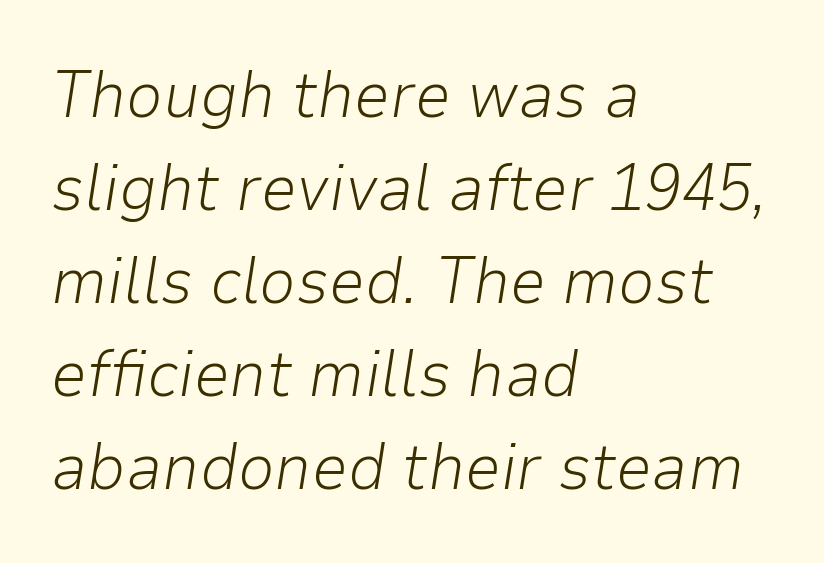
Q: Is the text bold? A: No.
Q: Is the text italic (slanted)? A: Yes, it leans right by about 9 degrees.
Q: Is the text underlined? A: No.
Q: How is the paragraph aligned? A: Left-aligned.
Q: Is the spacing between letters normal or unusually wide? A: Normal.
Q: Is the spacing between lines tight, normal or loose? A: Normal.
Q: Width (condensed, normal, or wide)? A: Normal.
Q: Stroke contrast? A: Low.
Q: x-height? A: Medium.
Q: Monospaced? A: No.
